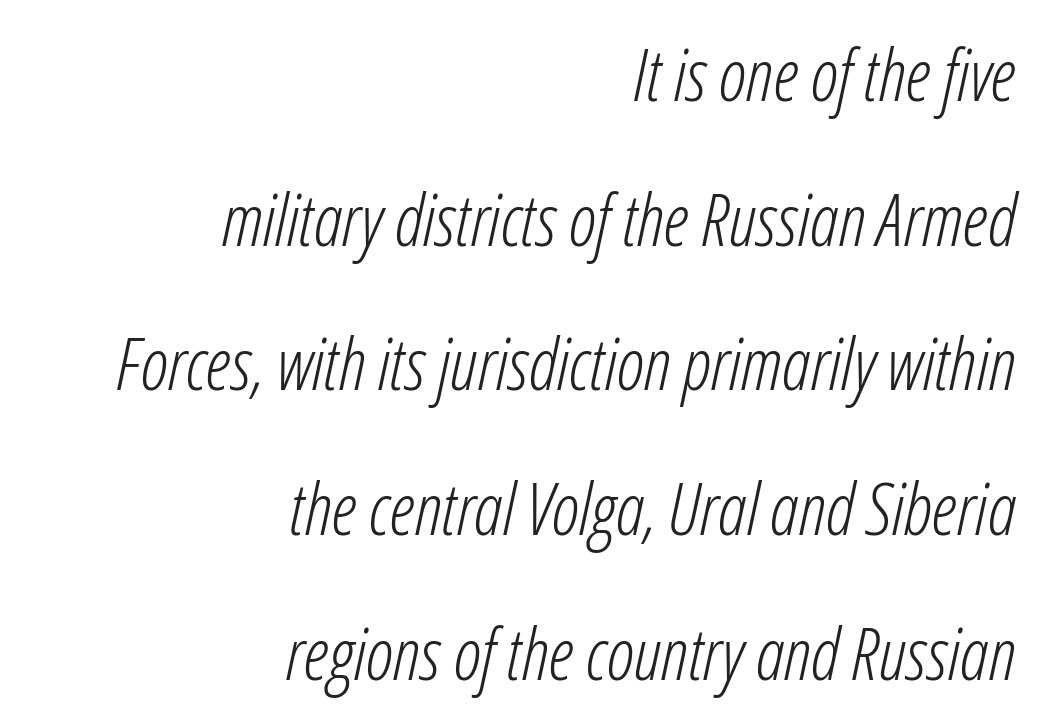
Decoration check: the copy has no underline. You could fit nearly another row in the gap between these rows. The gaps between neighbouring characters are ordinary and unremarkable. Teacher's note: observe the even right margin — that is flush-right alignment. You could not count columns in this text — the font is proportionally spaced.
